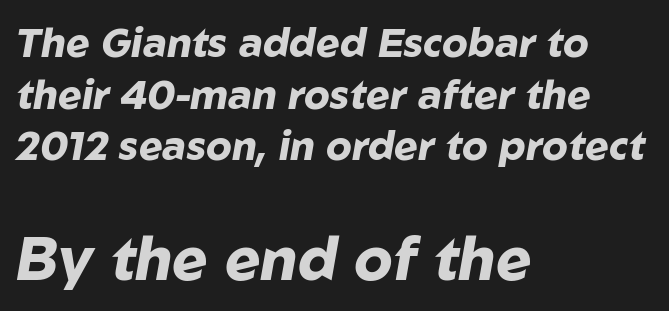
{"italic": "yes", "lean": "right", "slant_degrees": 10, "bold": "yes", "weight": "heavy", "width": "normal", "stroke_contrast": "low", "x_height": "medium", "monospaced": "no", "underline": "no", "align": "left", "line_spacing": "normal", "line_spacing_ratio": 1.29, "letter_spacing": "normal", "letter_spacing_em": 0.0, "larger_block": "second", "size_ratio": 1.5, "glyph_px": 60}
